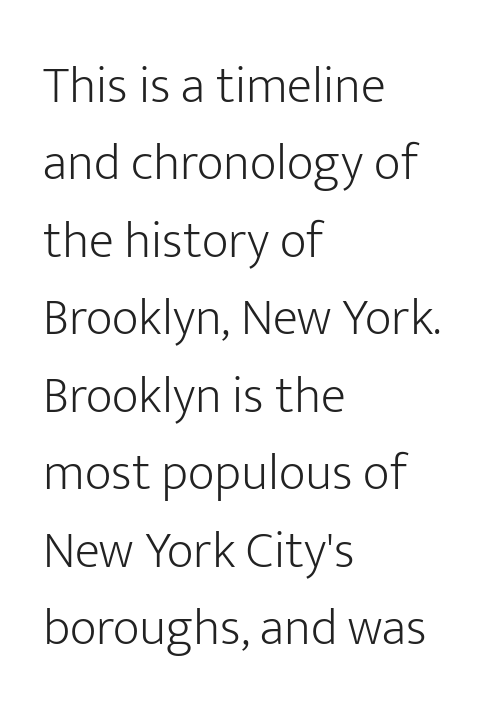
Interline gaps are of average width in this sample. Spacing verdict: proportional, widths tailored to each character. Unlike a traditional serif, this face leaves its strokes unadorned. Is the letter spacing exaggerated? No — it looks like the ordinary default. Ink coverage per letter is moderate at most.
